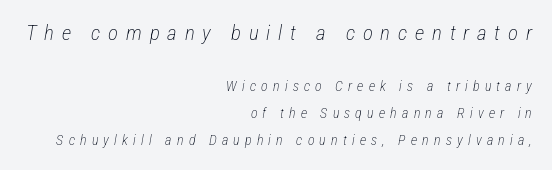
The image shows 21 px text type, italic (leaning right); set right-aligned, loose line spacing (1.95x), unusually wide letter spacing (+0.37 em), not underlined; the first (top) block is 1.5x larger.
